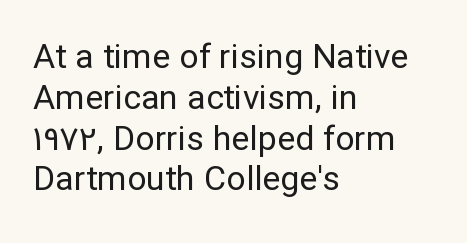
{"serif": "no", "italic": "no", "bold": "no", "weight": "regular", "width": "normal", "stroke_contrast": "low", "x_height": "medium", "monospaced": "no", "underline": "no", "align": "left", "line_spacing_ratio": 1.2, "letter_spacing": "normal", "letter_spacing_em": 0.0, "glyph_px": 34}
